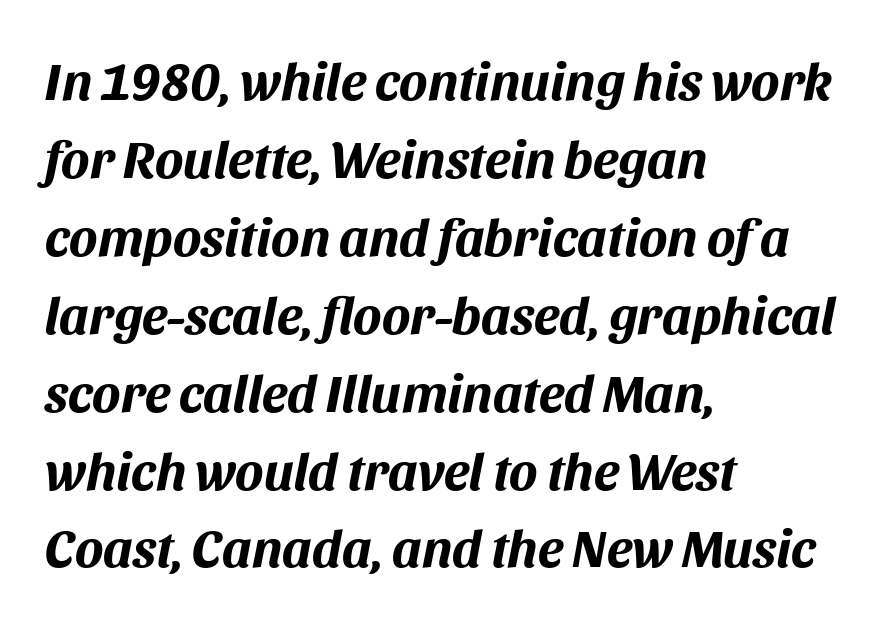
Q: Is the text bold? A: Yes.
Q: Is the text italic (slanted)? A: Yes, it leans right by about 11 degrees.
Q: Is the text underlined? A: No.
Q: How is the paragraph aligned? A: Left-aligned.
Q: Is the spacing between letters normal or unusually wide? A: Normal.
Q: Is the spacing between lines tight, normal or loose? A: Normal.
Q: Width (condensed, normal, or wide)? A: Normal.
Q: Stroke contrast? A: Medium.
Q: x-height? A: Large.
Q: Monospaced? A: No.
